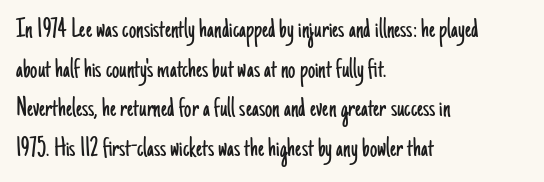
Q: Is the text bold? A: No.
Q: Is the text italic (slanted)? A: No, it is upright.
Q: Is the typeface a serif or a sans-serif typeface? A: Sans-serif.
Q: Is the text underlined? A: No.
Q: How is the paragraph aligned? A: Left-aligned.
Q: Is the spacing between letters normal or unusually wide? A: Normal.
Q: Is the spacing between lines tight, normal or loose? A: Normal.
Q: Width (condensed, normal, or wide)? A: Condensed.
Q: Stroke contrast? A: Low.
Q: x-height? A: Small.
Q: Monospaced? A: No.
